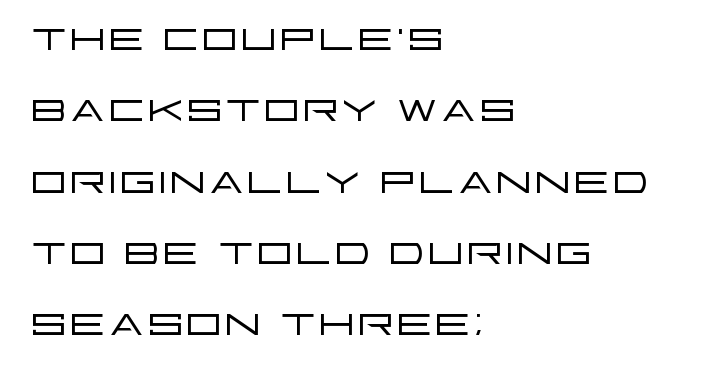
Nothing unusual about the tracking: characters are spaced as the font intends. Check under the words: just untouched page. Do the letters lean? They stand straight. Think standard paragraph weight, or any step lighter than that. The text was rendered using a sans face with plain stroke endings.
